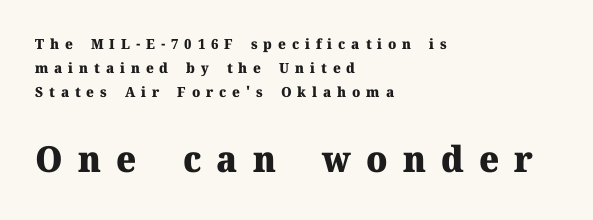
The image shows 36 px heavy serif type, upright; set left-aligned, line spacing 1.73x, unusually wide letter spacing (+0.42 em), not underlined; the second (bottom) block is 2.57x larger; medium stroke contrast and a medium x-height.
